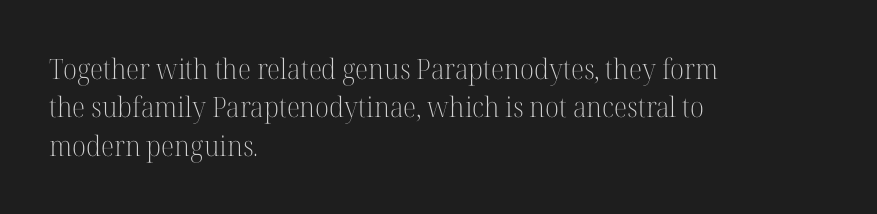
{"serif": "yes", "italic": "no", "bold": "no", "weight": "light", "width": "normal", "stroke_contrast": "high", "x_height": "medium", "monospaced": "no", "underline": "no", "align": "left", "line_spacing": "normal", "line_spacing_ratio": 1.37, "letter_spacing": "normal", "letter_spacing_em": 0.0, "glyph_px": 28}
